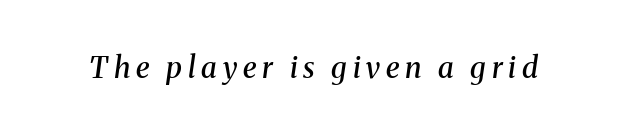
Would a proofreader flag this as italicized? Yes. There is plenty of visible air inserted between adjacent glyphs. As a designer I'd log this as weight 600, semibold. Words float on clear page, feet unadorned. The rendering shows small feet on the letterforms — a serif design. Spacing verdict: proportional, widths tailored to each character.
